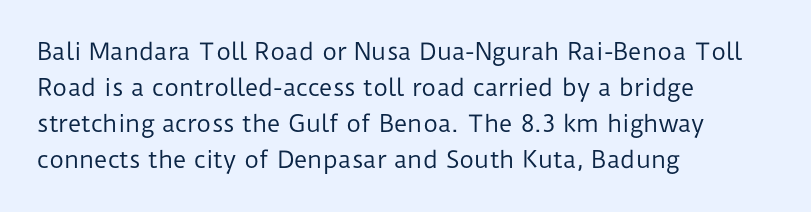
The image shows 23 px text type, upright; set left-aligned, normal line spacing (1.56x), normal letter spacing, not underlined.
